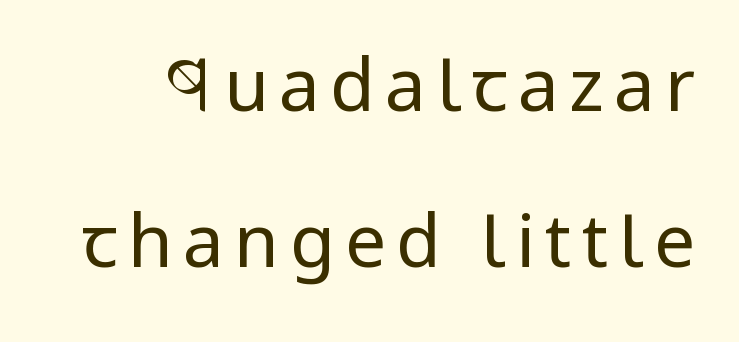
Italic? Not at all — the glyphs are vertical. The space beneath each line is pristine and unruled. The rendering uses natural spacing where letterforms have individual widths. The leading is generous, giving the passage an open texture.
